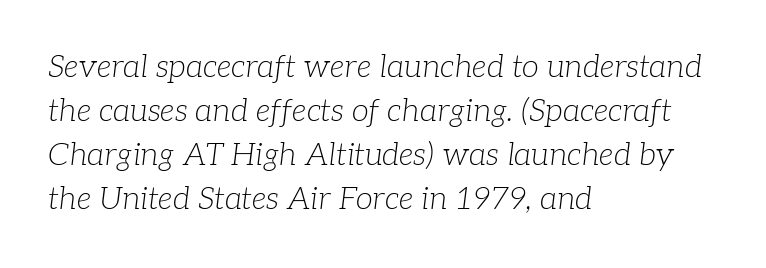
The image shows 31 px light serif type, italic (leaning right); set left-aligned, normal line spacing (1.42x), normal letter spacing, not underlined; low stroke contrast and a medium x-height.
